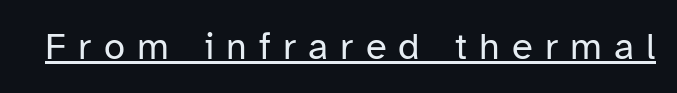
Q: Is the text bold? A: No.
Q: Is the text italic (slanted)? A: No, it is upright.
Q: Is the typeface a serif or a sans-serif typeface? A: Sans-serif.
Q: Is the text underlined? A: Yes.
Q: Is the spacing between letters normal or unusually wide? A: Unusually wide.
Q: Width (condensed, normal, or wide)? A: Normal.
Q: Stroke contrast? A: Low.
Q: x-height? A: Medium.
Q: Monospaced? A: No.
